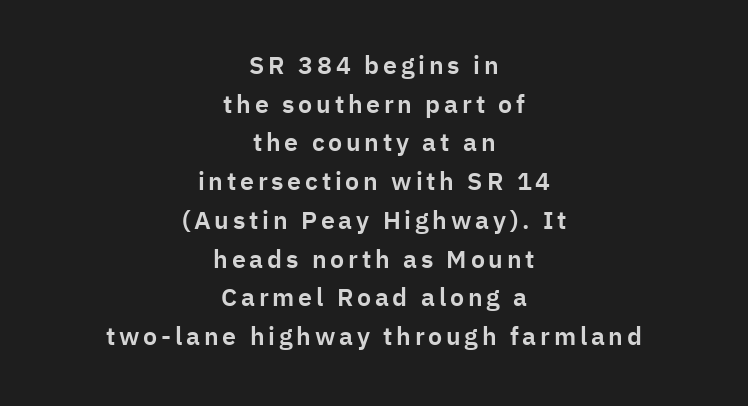
{"italic": "no", "underline": "no", "align": "center", "line_spacing": "normal", "line_spacing_ratio": 1.55, "glyph_px": 25}
